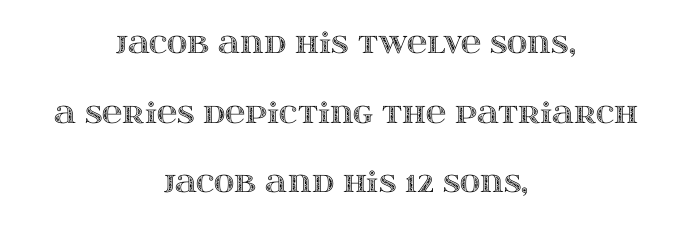
{"italic": "no", "width": "wide", "x_height": "large", "monospaced": "no", "underline": "no", "align": "center", "line_spacing": "loose", "line_spacing_ratio": 2.49, "letter_spacing": "normal", "letter_spacing_em": 0.0, "glyph_px": 28}
